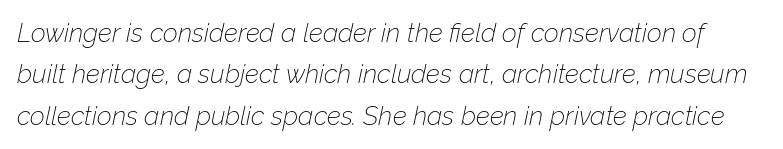
{"italic": "yes", "lean": "right", "slant_degrees": 12, "bold": "no", "underline": "no", "line_spacing": "normal", "line_spacing_ratio": 1.59, "letter_spacing": "normal", "letter_spacing_em": 0.0, "glyph_px": 26}
